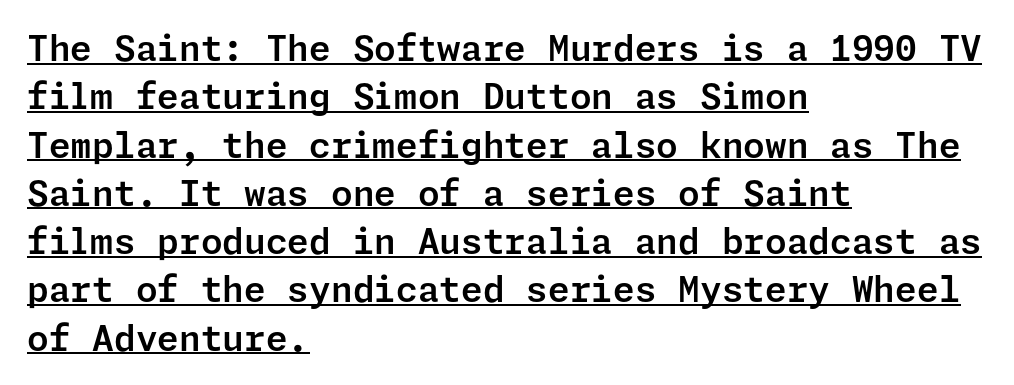
The lettering stays uniformly vertical, giving the passage a roman look. Does the leading feel generous? No, just average. Underlined type. Standard letterfit; no display-style spreading of the glyphs. Horizontal alignment here is leftward, the default for most running prose.
